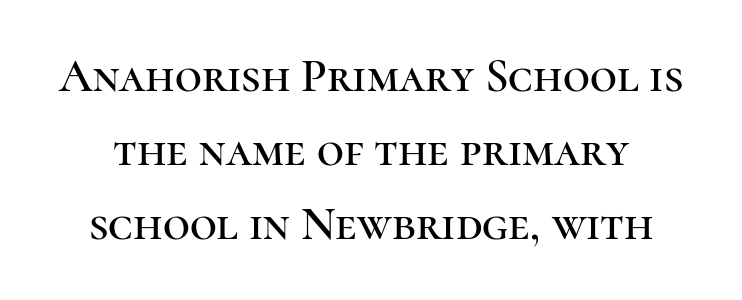
Q: Is the text italic (slanted)? A: No, it is upright.
Q: Is the typeface a serif or a sans-serif typeface? A: Serif.
Q: Is the text underlined? A: No.
Q: Is the spacing between letters normal or unusually wide? A: Normal.
Q: Is the spacing between lines tight, normal or loose? A: Normal.
Q: Width (condensed, normal, or wide)? A: Normal.
Q: Stroke contrast? A: High.
Q: x-height? A: Medium.
Q: Monospaced? A: No.
